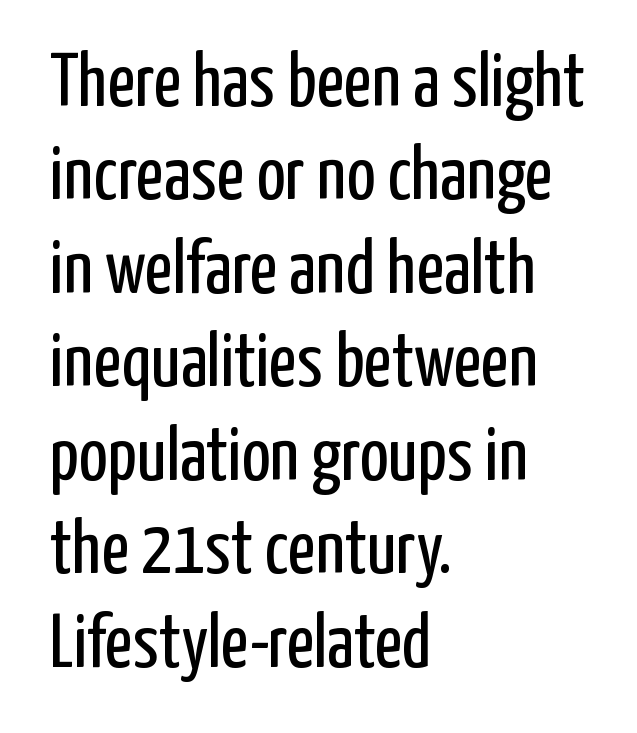
The image shows 76 px regular-weight, condensed sans-serif type, upright; set left-aligned, line spacing 1.23x, normal letter spacing, not underlined; low stroke contrast and a medium x-height.
